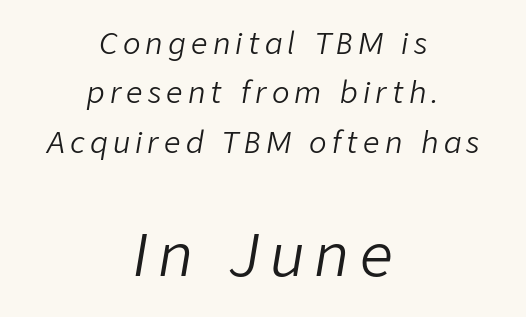
The image shows 58 px light type, italic (leaning right); set centered, normal line spacing (1.7x), not underlined; the second (bottom) block is 2.0x larger; low stroke contrast and a medium x-height.
